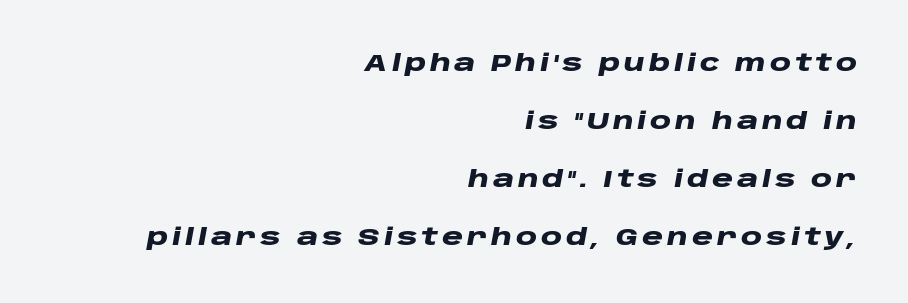
Italic: yes, the glyphs are oblique. Strokes here are thick enough to call this a true bold. Compared with typical paragraphs, the rows here are farther apart. Every row of glyphs terminates at an identical x-position on the right. The string is rendered with underlining switched off.
